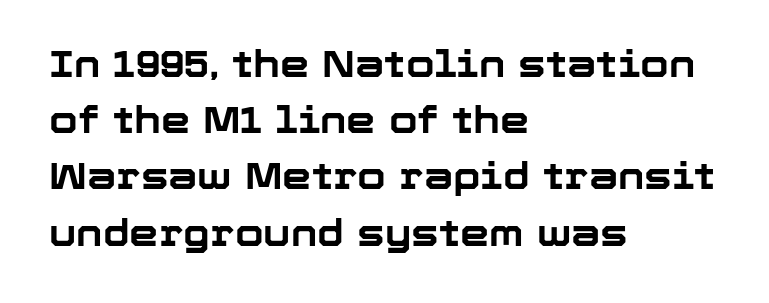
Quick note: interline space is typical. Note: no serifs on the glyphs. The rendering uses natural spacing where letterforms have individual widths. There is no visible air inserted between adjacent glyphs.
